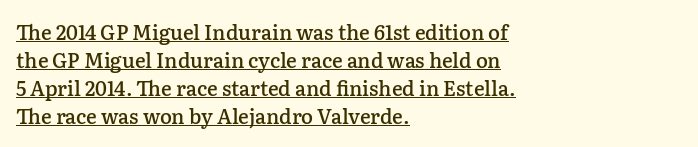
Rendered with straight, roman letterforms. Reading down the column, the eye jumps a familiar distance to each next line. The rendering anchors every line to the left-hand side. Heft: intermediate — a semibold.
